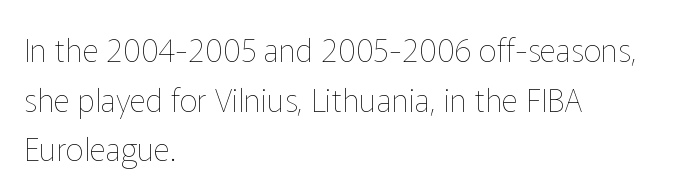
The image shows 32 px thin type, upright; set left-aligned, normal line spacing (1.55x), normal letter spacing, not underlined; low stroke contrast and a medium x-height.
